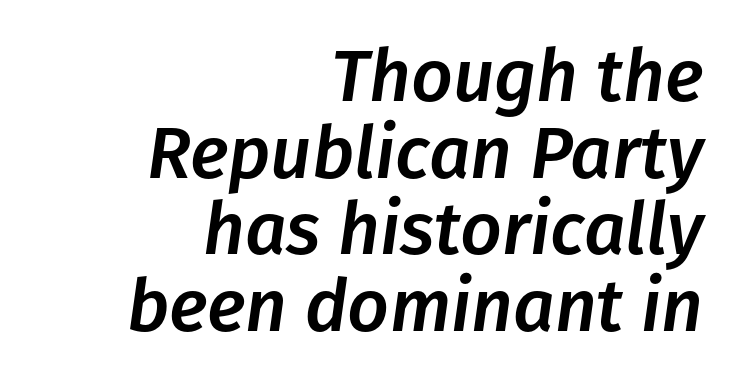
These lines were composed using italics. Students, note that the glyphs here touch the page at normal intervals. Whoever set this chose condensed vertical rhythm over breathing room. A typesetter would call this proportional, since set widths differ per character.
